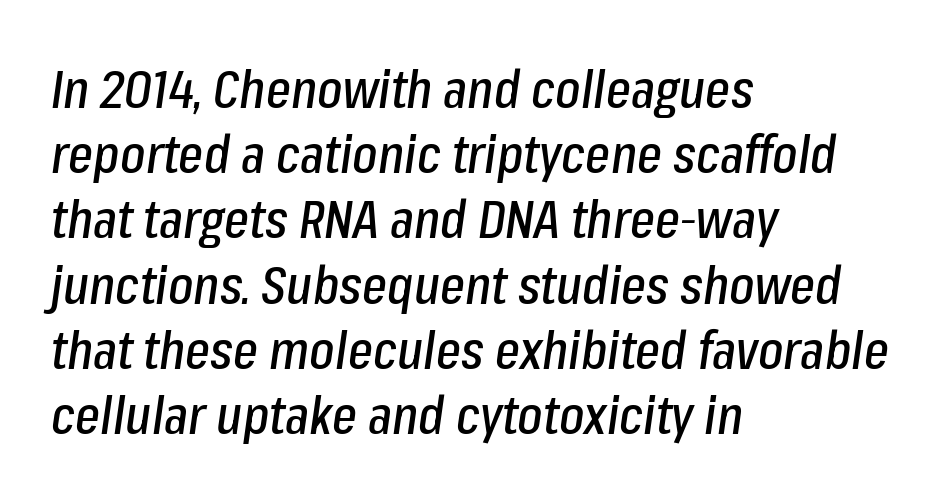
The image shows 53 px condensed type, italic (leaning right); set left-aligned, line spacing 1.23x, normal letter spacing, not underlined; low stroke contrast and a medium x-height.
